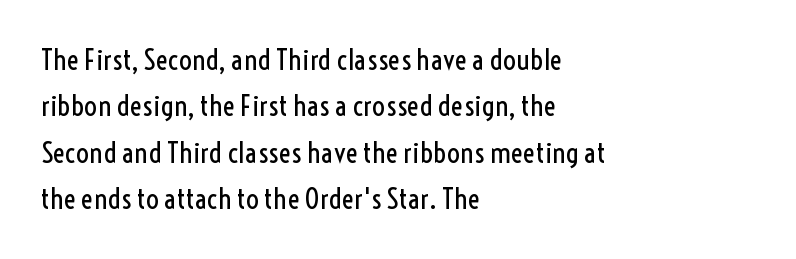
Clear beneath every line of the passage. On a weight scale, this lands at 450 or below. Note: no serifs on the glyphs. A normal amount of white space separates one row of letters from the next. Varying glyph widths throughout — classic text-font behaviour.
